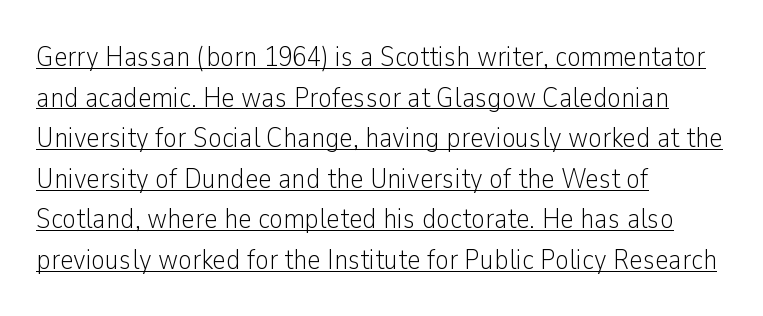
The image shows 29 px light, condensed sans-serif type, upright; set left-aligned, normal line spacing (1.4x), normal letter spacing, underlined; low stroke contrast and a medium x-height.
